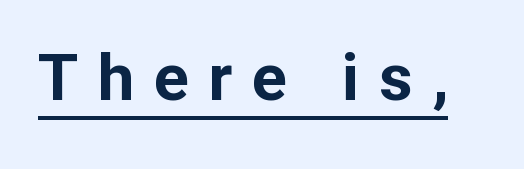
Q: Is the text bold? A: Yes.
Q: Is the text italic (slanted)? A: No, it is upright.
Q: Is the typeface a serif or a sans-serif typeface? A: Sans-serif.
Q: Is the text underlined? A: Yes.
Q: Is the spacing between letters normal or unusually wide? A: Unusually wide.
Q: Width (condensed, normal, or wide)? A: Normal.
Q: Stroke contrast? A: Low.
Q: x-height? A: Medium.
Q: Monospaced? A: No.
